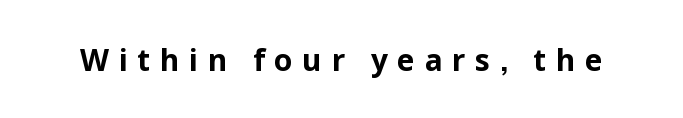
The image shows 30 px bold sans-serif type, upright; set unusually wide letter spacing (+0.32 em), not underlined; low stroke contrast and a medium x-height.
